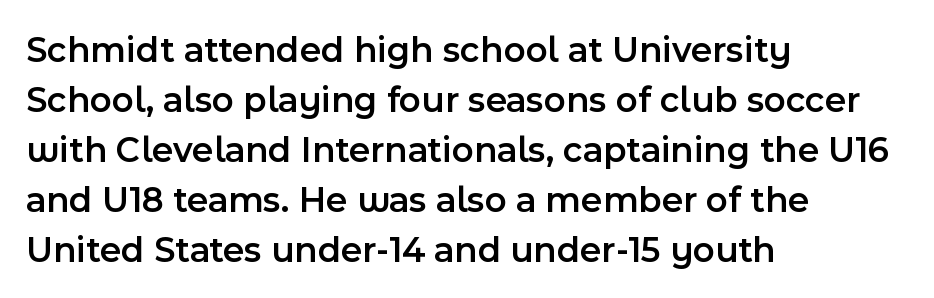
The image shows 37 px semibold sans-serif type, upright; set left-aligned, normal line spacing (1.35x), normal letter spacing, not underlined; a medium x-height.
